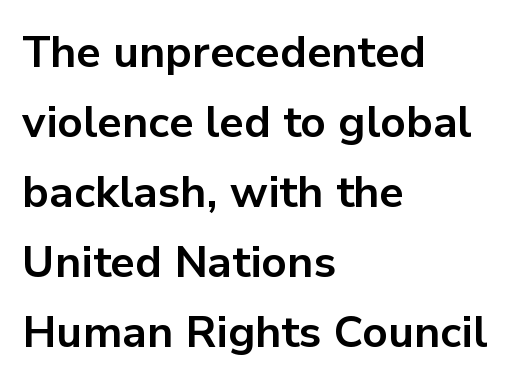
The image shows 44 px bold sans-serif type, upright; set left-aligned, normal line spacing (1.59x), normal letter spacing, not underlined; low stroke contrast and a medium x-height.
